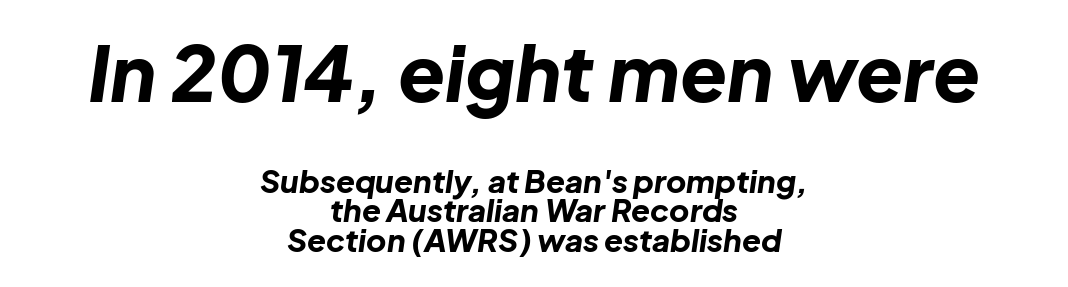
The image shows 77 px bold type, italic (leaning right); set centered, tight line spacing (0.95x), normal letter spacing, not underlined; the first (top) block is 2.48x larger; low stroke contrast and a medium x-height.
